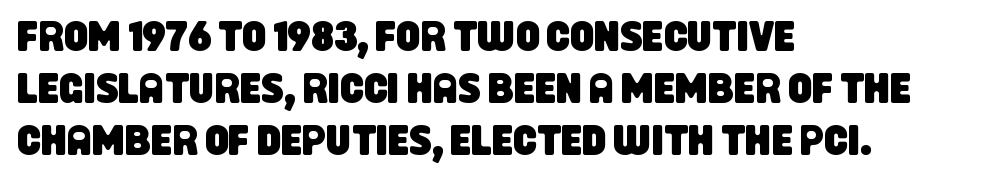
{"serif": "no", "width": "condensed", "stroke_contrast": "low", "x_height": "large", "monospaced": "no", "underline": "no", "align": "left", "line_spacing_ratio": 1.24, "letter_spacing": "normal", "letter_spacing_em": 0.0, "glyph_px": 42}
